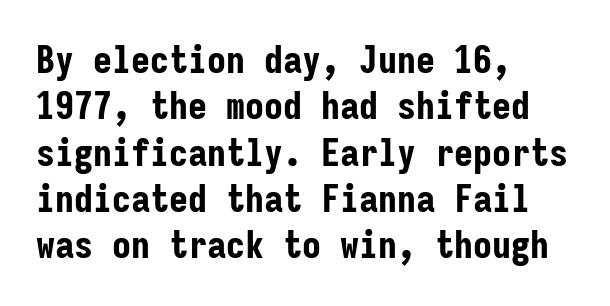
{"serif": "no", "italic": "no", "bold": "yes", "weight": "bold", "width": "condensed", "stroke_contrast": "low", "x_height": "medium", "monospaced": "yes", "underline": "no", "align": "left", "line_spacing_ratio": 1.22, "letter_spacing": "normal", "letter_spacing_em": 0.0, "glyph_px": 38}
